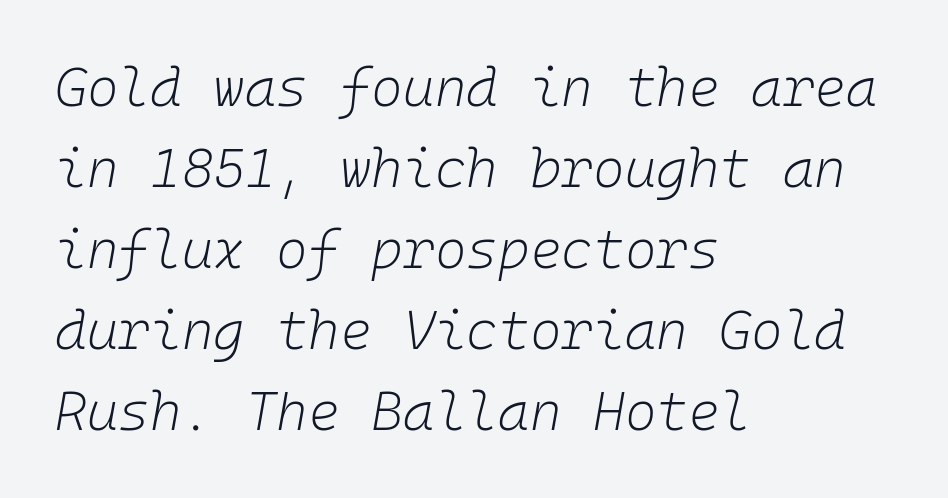
Decoration check: the copy has no underline. Rendered with sloped, italic letterforms. If you drew a ruler down the left edge, every line would touch it. In terms of letterspacing, this is plain default setting. A quiet, ordinary-to-light weight characterises the typeface. Leading matches the norm, producing a regular column.
